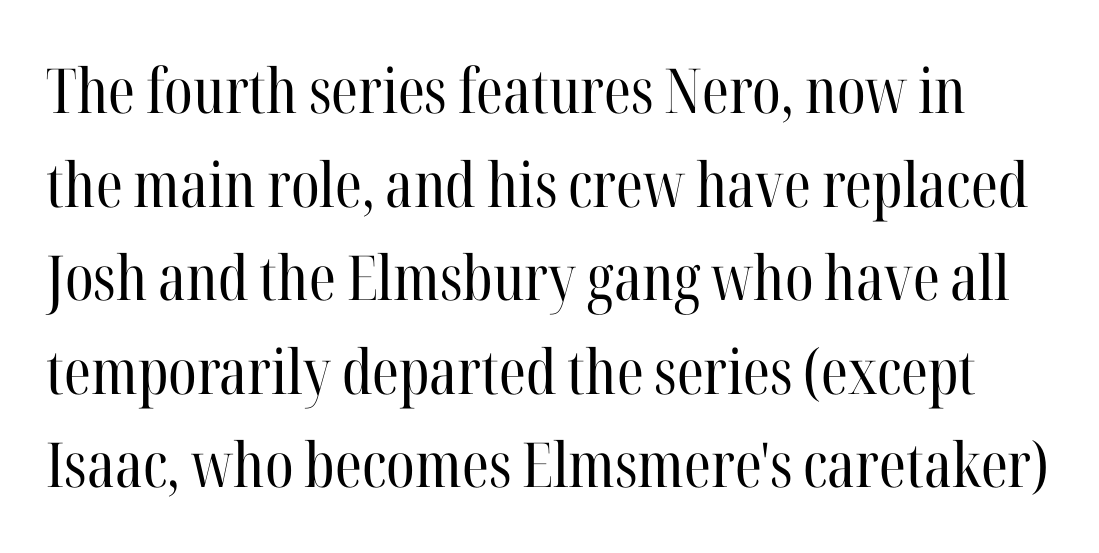
Q: Is the text bold? A: No.
Q: Is the text italic (slanted)? A: No, it is upright.
Q: Is the typeface a serif or a sans-serif typeface? A: Serif.
Q: Is the text underlined? A: No.
Q: Is the spacing between letters normal or unusually wide? A: Normal.
Q: Is the spacing between lines tight, normal or loose? A: Normal.
Q: Width (condensed, normal, or wide)? A: Condensed.
Q: Stroke contrast? A: High.
Q: x-height? A: Medium.
Q: Monospaced? A: No.
